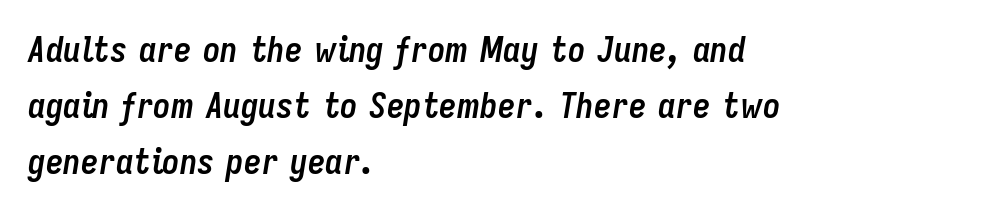
Summary of vertical rhythm: regular, with standard interline spacing. Here the designer chose a conventional face with non-uniform glyph widths. Words float on clear page, feet unadorned. Line starts are locked; line ends wander. The type is set solid horizontally, with unmodified tracking.
